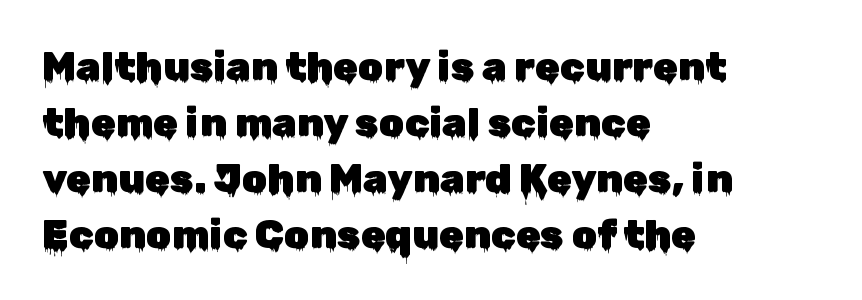
The image shows 40 px sans-serif type, upright; set left-aligned, normal line spacing (1.4x), normal letter spacing, not underlined; low stroke contrast and a medium x-height.
